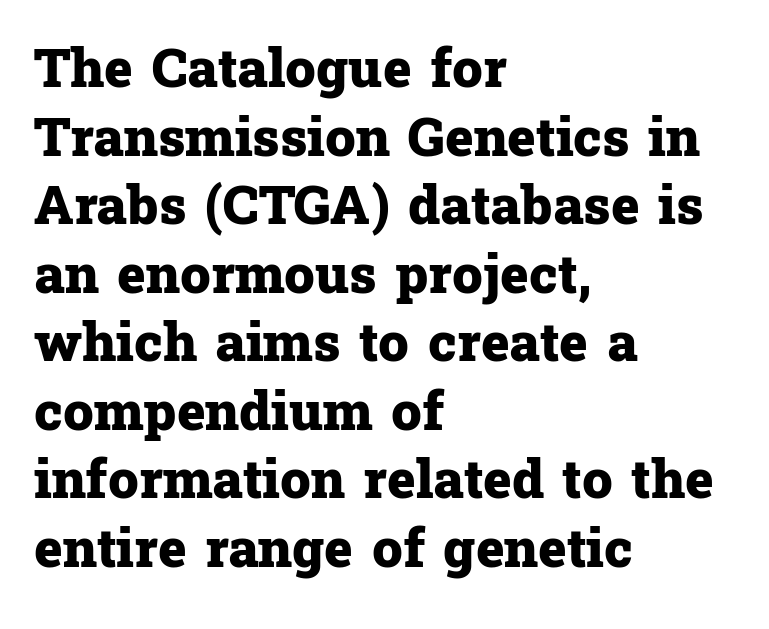
Which margin do the lines hug? The left one — the right edge is uneven. Only glyphs here, with clear space below each row. Here the glyphs are tracked normally, forming tight word shapes. Type style note: has serifs. Notice how thick the strokes are: this is what a full bold looks like. Normally led — the rows are evenly, conventionally spaced.
